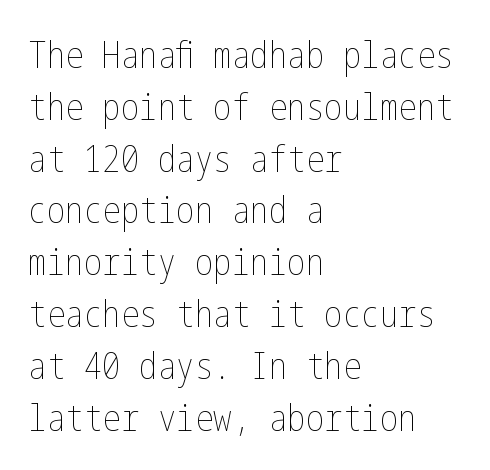
Q: Is the text bold? A: No.
Q: Is the text italic (slanted)? A: No, it is upright.
Q: Is the text underlined? A: No.
Q: How is the paragraph aligned? A: Left-aligned.
Q: Is the spacing between letters normal or unusually wide? A: Normal.
Q: Is the spacing between lines tight, normal or loose? A: Normal.
Q: Width (condensed, normal, or wide)? A: Condensed.
Q: Stroke contrast? A: Low.
Q: x-height? A: Medium.
